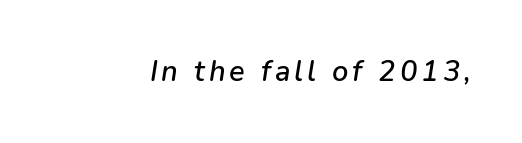
{"italic": "yes", "lean": "right", "slant_degrees": 9, "width": "normal", "stroke_contrast": "low", "x_height": "medium", "monospaced": "no", "underline": "no", "glyph_px": 29}
